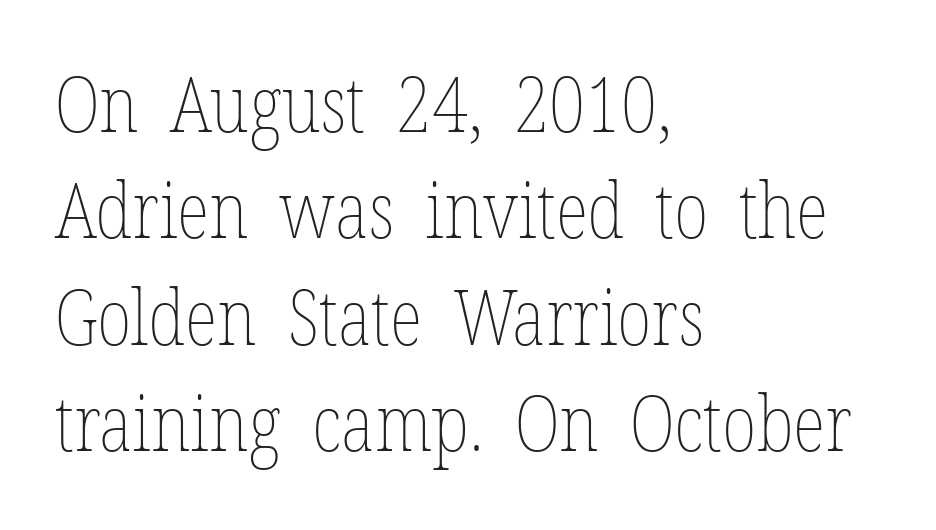
If you drew a ruler down the left edge, every line would touch it. A typesetter would call this leading conventional body-copy spacing. The line texture is even and compact thanks to regular tracking. Letters rest on an invisible, unmarked baseline. The passage shown is typed in a proportional face where columns would drift. Compared with a typical body face, this is equally light or lighter still.
